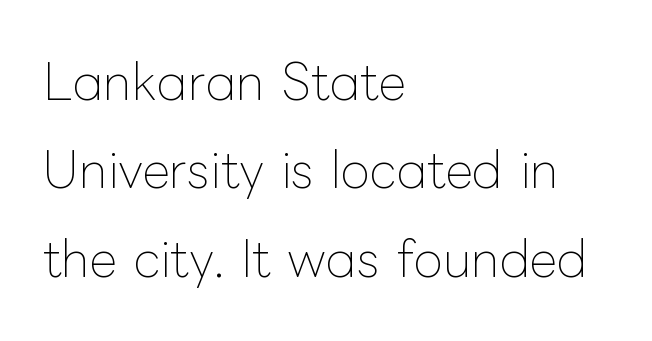
Check the space under the baseline: it is left empty. Ascenders rise straight up at ninety degrees. A typesetter would call this proportional, since set widths differ per character. The typesetter chose a ragged-right arrangement here. Standard letterfit; no display-style spreading of the glyphs. A quiet, ordinary-to-light weight characterises the typeface.
